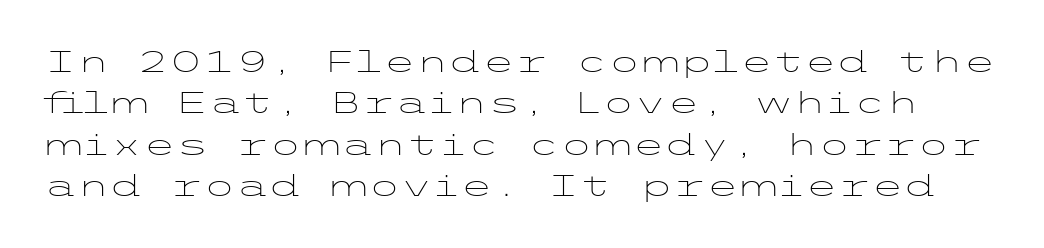
Q: Is the text bold? A: No.
Q: Is the text italic (slanted)? A: No, it is upright.
Q: Is the typeface a serif or a sans-serif typeface? A: Sans-serif.
Q: Is the text underlined? A: No.
Q: Is the spacing between letters normal or unusually wide? A: Normal.
Q: Is the spacing between lines tight, normal or loose? A: Normal.
Q: Width (condensed, normal, or wide)? A: Wide.
Q: Stroke contrast? A: Low.
Q: x-height? A: Medium.
